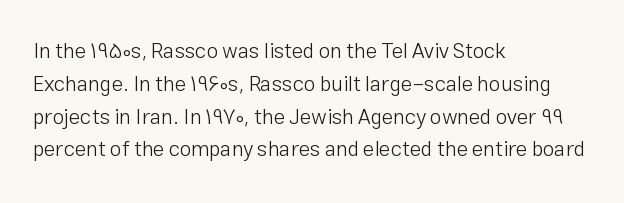
{"italic": "no", "bold": "no", "underline": "no", "align": "left", "line_spacing": "normal", "line_spacing_ratio": 1.56, "letter_spacing": "normal", "letter_spacing_em": 0.0, "glyph_px": 21}
